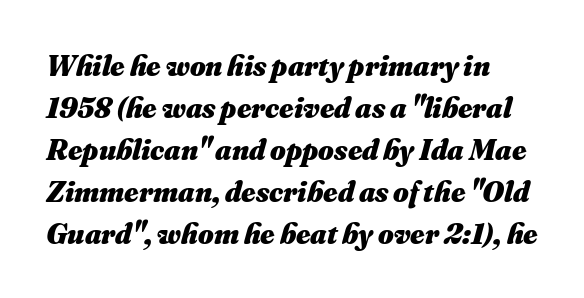
{"italic": "yes", "lean": "right", "slant_degrees": 16, "bold": "yes", "weight": "heavy", "width": "normal", "stroke_contrast": "medium", "x_height": "small", "monospaced": "no", "underline": "no", "line_spacing": "normal", "line_spacing_ratio": 1.4, "letter_spacing": "normal", "letter_spacing_em": 0.0, "glyph_px": 30}
